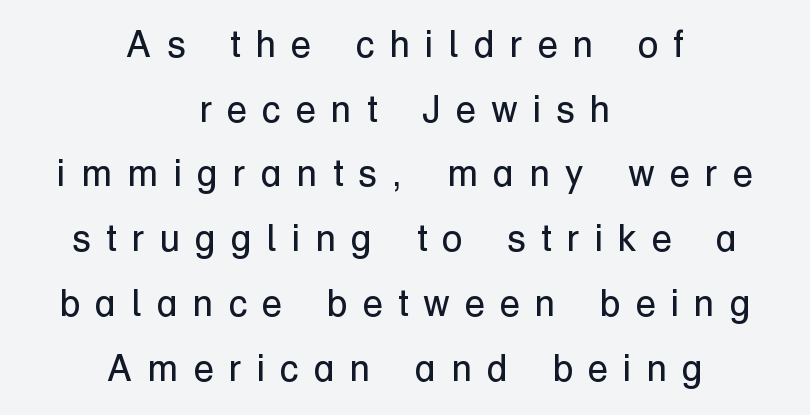
{"serif": "no", "italic": "no", "bold": "no", "weight": "regular", "width": "normal", "stroke_contrast": "low", "x_height": "medium", "monospaced": "no", "underline": "no", "align": "center", "line_spacing_ratio": 1.75, "letter_spacing": "wide", "letter_spacing_em": 0.41, "glyph_px": 37}
